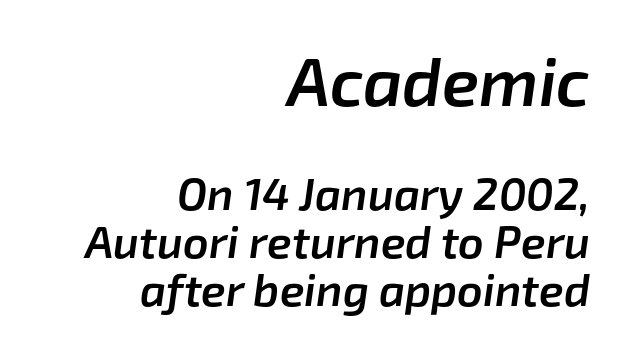
{"italic": "yes", "lean": "right", "slant_degrees": 8, "bold": "semi", "weight": "semibold", "width": "normal", "stroke_contrast": "low", "x_height": "medium", "monospaced": "no", "underline": "no", "align": "right", "line_spacing": "tight", "line_spacing_ratio": 1.07, "letter_spacing": "normal", "letter_spacing_em": 0.0, "larger_block": "first", "size_ratio": 1.51, "glyph_px": 68}
